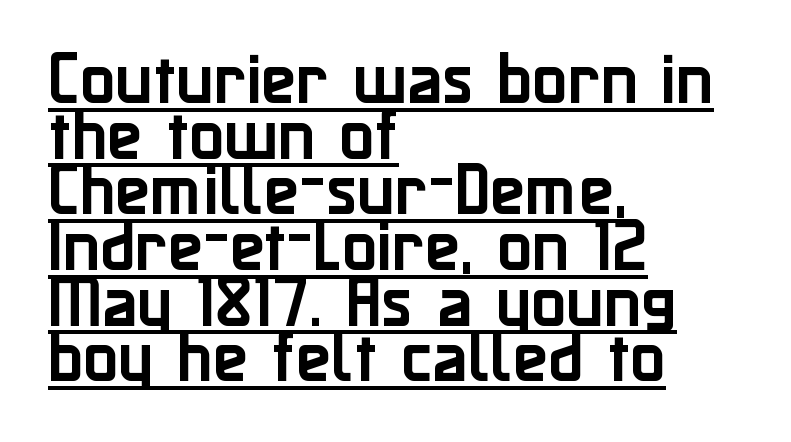
The block of text is dense from top to bottom, with scant space between rows. Somebody hit Ctrl+U on this one — the words are underlined. Do the characters align in a grid? No, the font is proportional. No extra tracking has been applied to these lines. These lines were composed using upright roman letters. Nope, no serifs anywhere on these letters.
